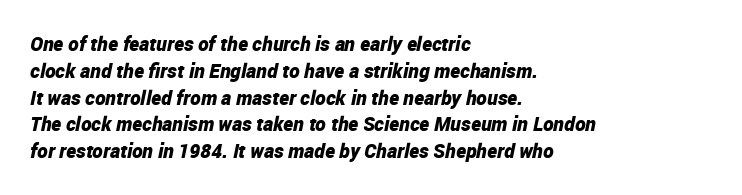
Q: Is the text bold? A: Yes.
Q: Is the text italic (slanted)? A: Yes, it leans right by about 12 degrees.
Q: Is the text underlined? A: No.
Q: How is the paragraph aligned? A: Left-aligned.
Q: Is the spacing between letters normal or unusually wide? A: Normal.
Q: Is the spacing between lines tight, normal or loose? A: Normal.
